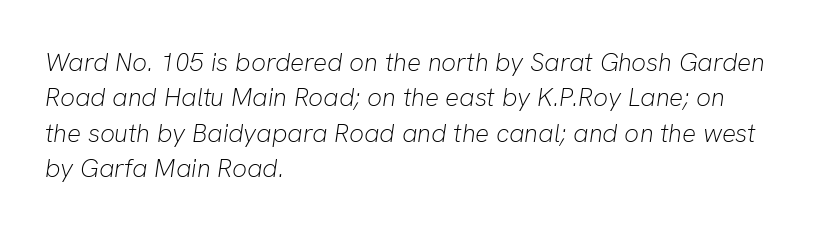
Q: Is the text bold? A: No.
Q: Is the text italic (slanted)? A: Yes, it leans right by about 8 degrees.
Q: Is the text underlined? A: No.
Q: How is the paragraph aligned? A: Left-aligned.
Q: Is the spacing between letters normal or unusually wide? A: Normal.
Q: Is the spacing between lines tight, normal or loose? A: Normal.
